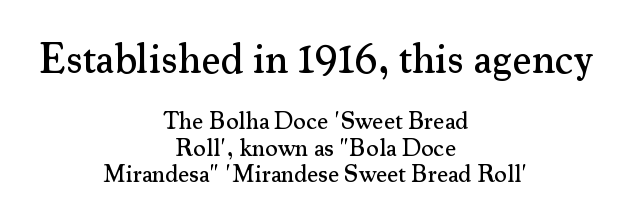
Q: Is the text italic (slanted)? A: No, it is upright.
Q: Is the typeface a serif or a sans-serif typeface? A: Serif.
Q: Is the text underlined? A: No.
Q: How is the paragraph aligned? A: Centered.
Q: Is the spacing between letters normal or unusually wide? A: Normal.
Q: Is the spacing between lines tight, normal or loose? A: Tight.
Q: Which block of text is set in a larger size, the first (top) or the second (bottom)? A: The first (top) one.
Q: Width (condensed, normal, or wide)? A: Normal.
Q: Stroke contrast? A: Medium.
Q: x-height? A: Small.
Q: Monospaced? A: No.
